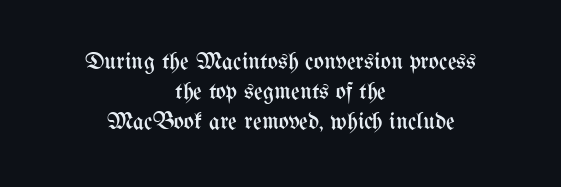
The image shows 24 px text type, upright; set centered, normal line spacing (1.26x), normal letter spacing, not underlined.
